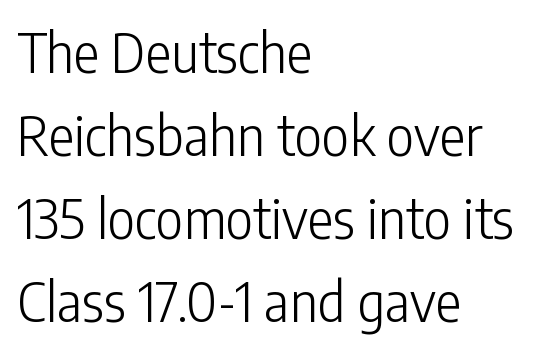
The image shows 54 px light, condensed sans-serif type, upright; set left-aligned, normal line spacing (1.54x), normal letter spacing, not underlined; low stroke contrast and a medium x-height.
